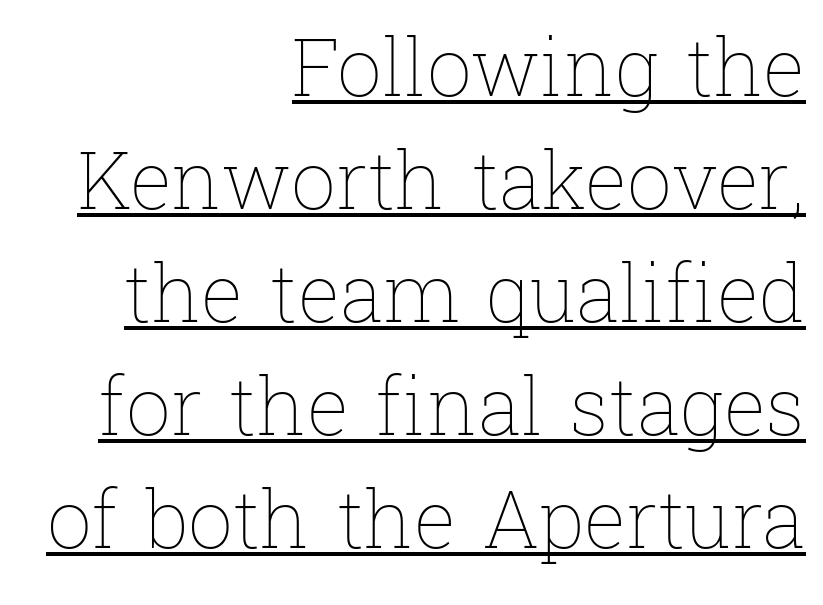
The rendering keeps characters at their native spacing. Counters stay open thanks to moderate or lighter strokes. Italic: no, the glyphs are upright roman. Is there much room between lines? A standard amount, neither cramped nor airy.
